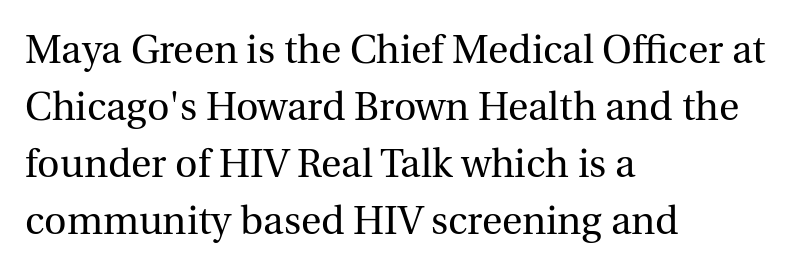
Q: Is the text bold? A: No.
Q: Is the text italic (slanted)? A: No, it is upright.
Q: Is the typeface a serif or a sans-serif typeface? A: Serif.
Q: Is the text underlined? A: No.
Q: How is the paragraph aligned? A: Left-aligned.
Q: Is the spacing between letters normal or unusually wide? A: Normal.
Q: Is the spacing between lines tight, normal or loose? A: Normal.
Q: Width (condensed, normal, or wide)? A: Normal.
Q: x-height? A: Medium.
Q: Monospaced? A: No.
